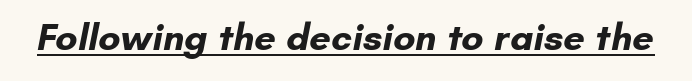
{"serif": "no", "bold": "yes", "weight": "bold", "width": "normal", "stroke_contrast": "low", "x_height": "small", "monospaced": "no", "underline": "yes", "letter_spacing": "normal", "letter_spacing_em": 0.0, "glyph_px": 38}
